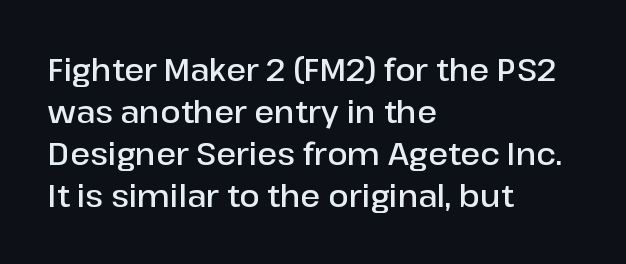
{"serif": "no", "italic": "no", "bold": "semi", "weight": "semibold", "width": "normal", "stroke_contrast": "low", "x_height": "medium", "monospaced": "no", "underline": "no", "align": "left", "line_spacing": "normal", "line_spacing_ratio": 1.4, "letter_spacing": "normal", "letter_spacing_em": 0.0, "glyph_px": 30}
